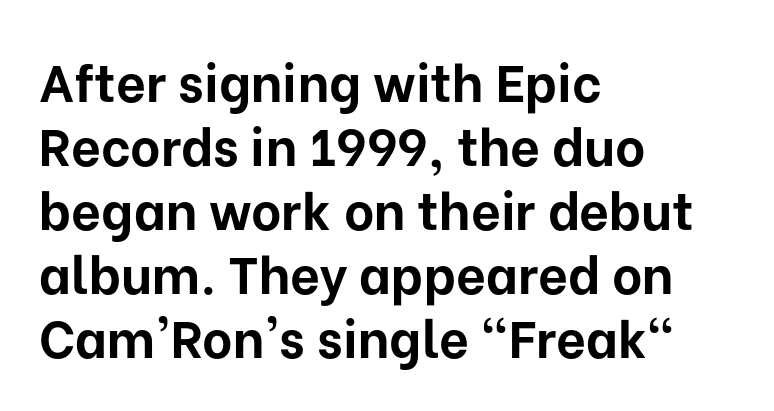
{"serif": "no", "italic": "no", "bold": "yes", "weight": "bold", "width": "normal", "stroke_contrast": "low", "x_height": "medium", "monospaced": "no", "underline": "no", "align": "left", "line_spacing_ratio": 1.23, "letter_spacing": "normal", "letter_spacing_em": 0.0, "glyph_px": 52}
